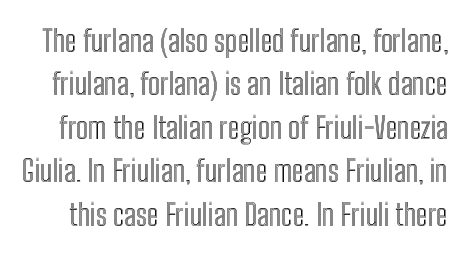
Q: Is the text italic (slanted)? A: No, it is upright.
Q: Is the text underlined? A: No.
Q: Is the spacing between letters normal or unusually wide? A: Normal.
Q: Is the spacing between lines tight, normal or loose? A: Normal.
Q: Width (condensed, normal, or wide)? A: Condensed.
Q: x-height? A: Medium.
Q: Monospaced? A: No.
